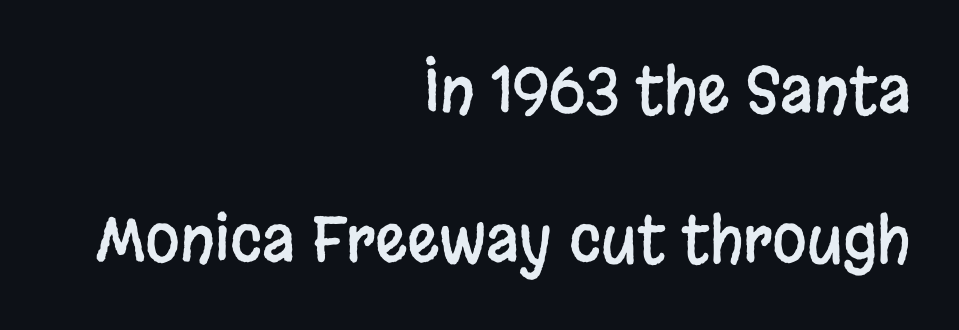
{"serif": "no", "italic": "no", "width": "condensed", "stroke_contrast": "low", "x_height": "large", "monospaced": "no", "underline": "no", "align": "right", "line_spacing": "loose", "line_spacing_ratio": 2.36, "letter_spacing": "normal", "letter_spacing_em": 0.0, "glyph_px": 63}
